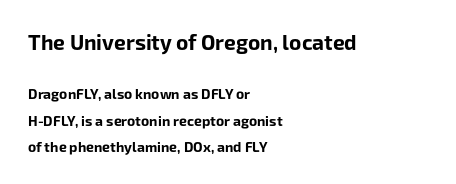
The image shows 21 px bold type, upright; set left-aligned, line spacing 1.89x, normal letter spacing, not underlined; the first (top) block is 1.5x larger.
